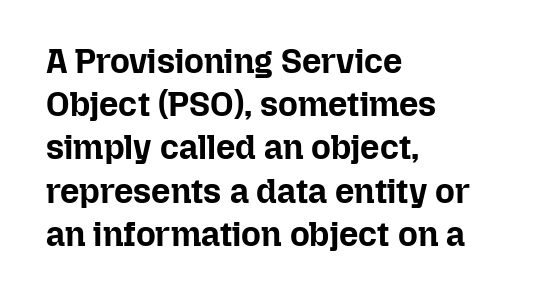
Q: Is the text bold? A: Yes.
Q: Is the text italic (slanted)? A: No, it is upright.
Q: Is the text underlined? A: No.
Q: How is the paragraph aligned? A: Left-aligned.
Q: Is the spacing between letters normal or unusually wide? A: Normal.
Q: Is the spacing between lines tight, normal or loose? A: Normal.
Q: Width (condensed, normal, or wide)? A: Normal.
Q: Stroke contrast? A: Low.
Q: x-height? A: Medium.
Q: Monospaced? A: No.
